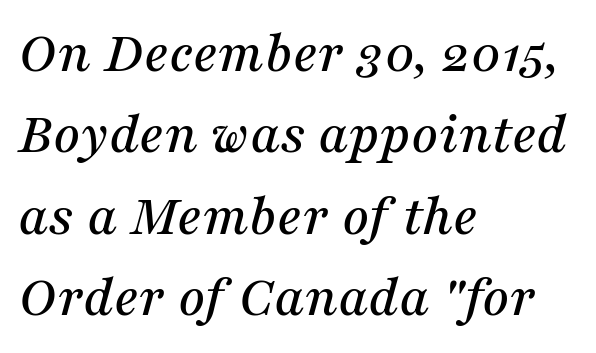
These lines are rendered in a variable-pitch font. Compared with typical paragraphs, the rows here are spaced about the same. The face used here is rendered with its standard letterfit. Style check: oblique.
